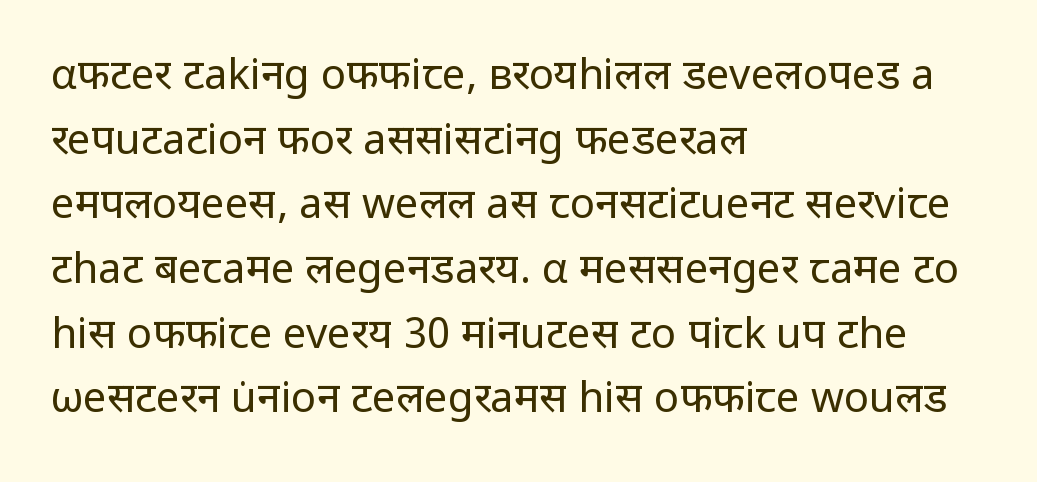
The image shows 42 px regular-weight sans-serif type, upright; set left-aligned, normal line spacing (1.54x), normal letter spacing, not underlined; low stroke contrast and a medium x-height.
